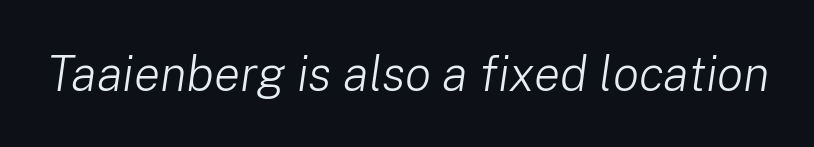
{"italic": "yes", "lean": "right", "slant_degrees": 8, "bold": "no", "weight": "light", "width": "normal", "stroke_contrast": "low", "x_height": "medium", "monospaced": "no", "underline": "no", "letter_spacing": "normal", "letter_spacing_em": 0.0, "glyph_px": 49}
